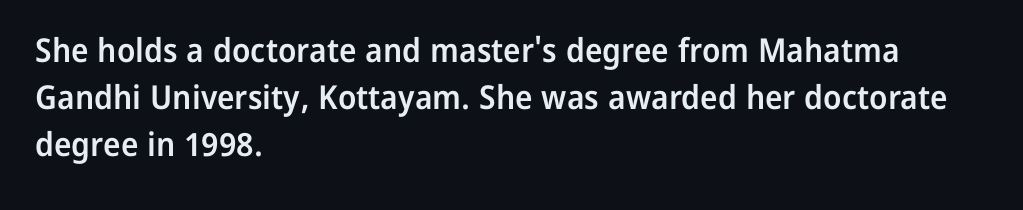
The image shows 33 px semibold sans-serif type, upright; set left-aligned, normal line spacing (1.43x), normal letter spacing, not underlined; low stroke contrast and a medium x-height.
